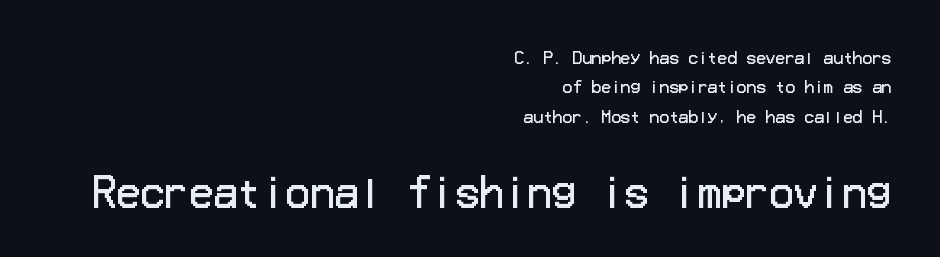
The image shows 40 px regular-weight sans-serif type, upright; set right-aligned, line spacing 1.84x, normal letter spacing, not underlined; the second (bottom) block is 2.5x larger; low stroke contrast and a medium x-height.
